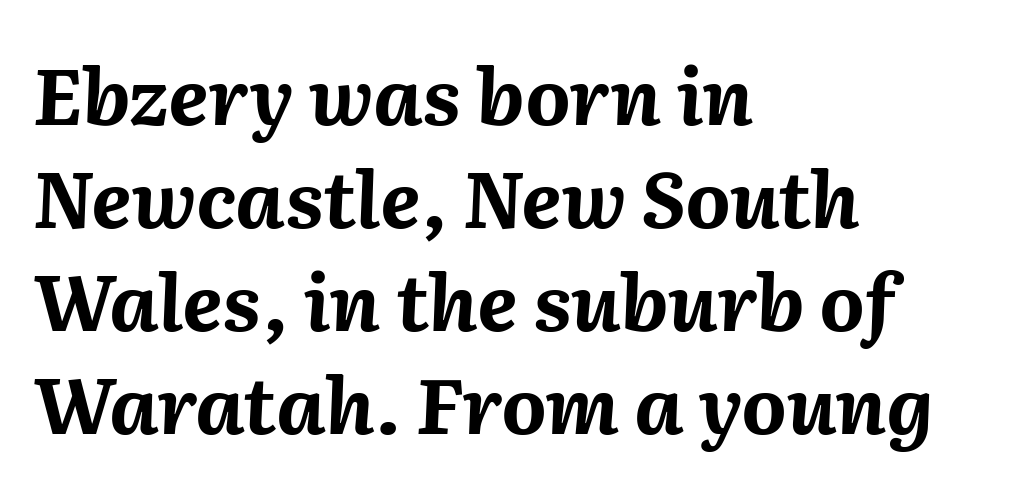
Q: Is the text bold? A: Yes.
Q: Is the text italic (slanted)? A: Yes, it leans right by about 2 degrees.
Q: Is the text underlined? A: No.
Q: How is the paragraph aligned? A: Left-aligned.
Q: Is the spacing between letters normal or unusually wide? A: Normal.
Q: Is the spacing between lines tight, normal or loose? A: Normal.
Q: Width (condensed, normal, or wide)? A: Normal.
Q: Stroke contrast? A: Medium.
Q: x-height? A: Medium.
Q: Monospaced? A: No.
